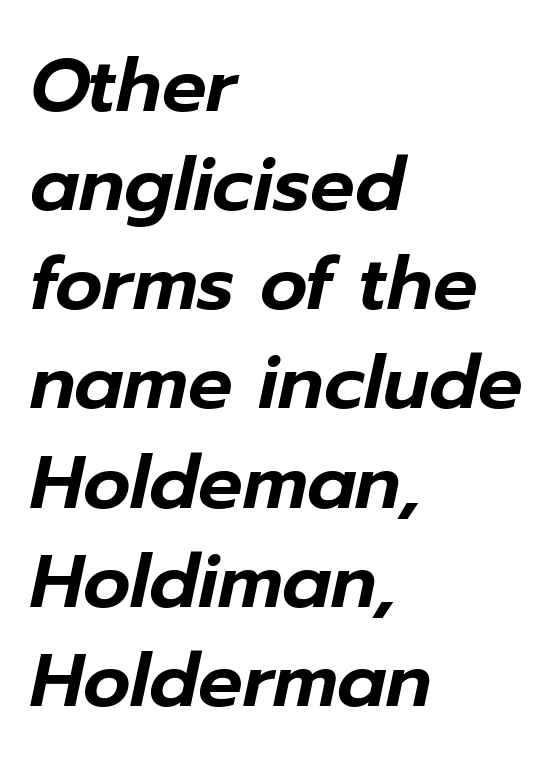
The image shows 74 px text type, italic (leaning right); set left-aligned, normal line spacing (1.34x), normal letter spacing, not underlined; low stroke contrast and a medium x-height.
